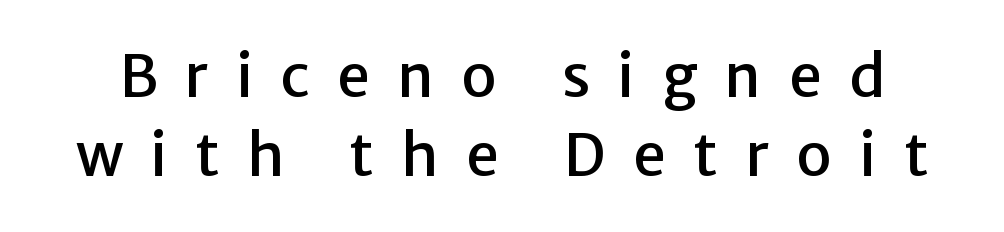
{"serif": "no", "italic": "no", "width": "normal", "stroke_contrast": "low", "x_height": "medium", "monospaced": "no", "underline": "no", "line_spacing": "normal", "line_spacing_ratio": 1.34, "letter_spacing": "wide", "letter_spacing_em": 0.46, "glyph_px": 59}
